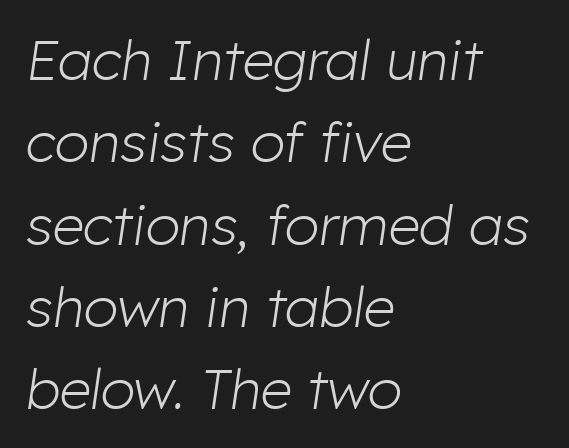
This sample has the flowing, uneven cadence of proportional lettering. Letter spacing: default. Does the leading feel generous? No, just average. No heavy texture on the line: the type isn't bold. Compared with a centered layout, this one pins lines to the left instead.
